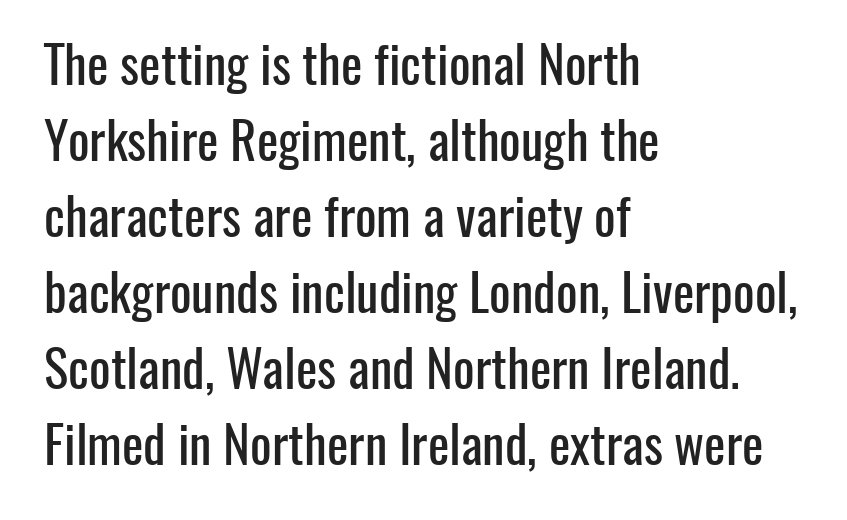
{"serif": "no", "italic": "no", "width": "condensed", "stroke_contrast": "low", "x_height": "medium", "monospaced": "no", "underline": "no", "align": "left", "line_spacing": "normal", "line_spacing_ratio": 1.49, "letter_spacing": "normal", "letter_spacing_em": 0.0, "glyph_px": 51}
